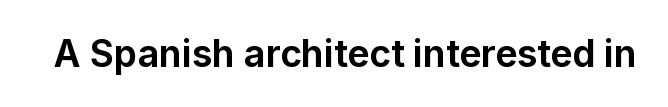
The image shows 37 px bold sans-serif type, upright; set normal letter spacing, not underlined; low stroke contrast and a medium x-height.
